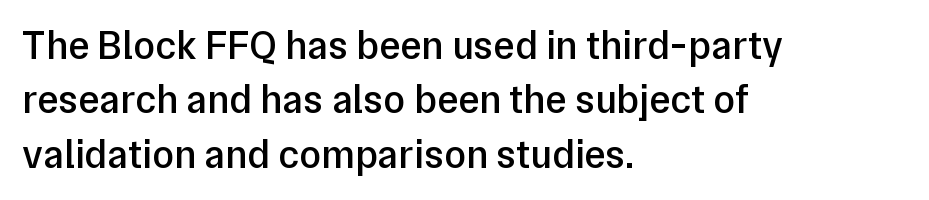
The image shows 40 px semibold sans-serif type, upright; set left-aligned, normal line spacing (1.36x), normal letter spacing, not underlined; low stroke contrast and a medium x-height.
